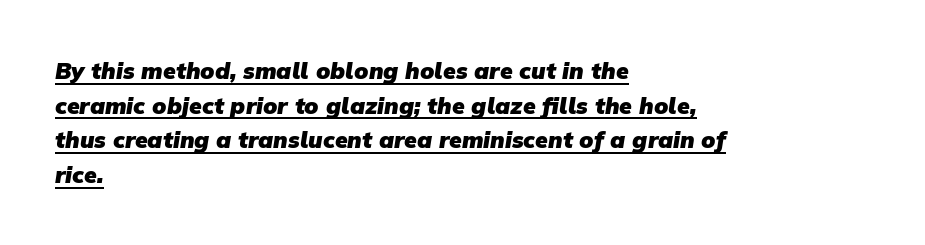
The image shows 23 px bold type; set left-aligned, normal line spacing (1.51x), normal letter spacing, underlined.
